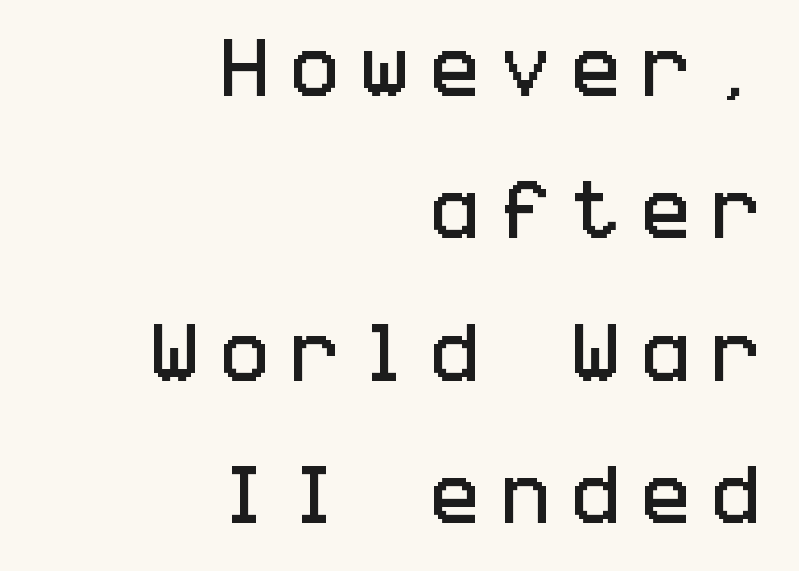
{"serif": "no", "italic": "no", "width": "condensed", "stroke_contrast": "low", "x_height": "large", "underline": "no", "align": "right", "line_spacing": "loose", "line_spacing_ratio": 2.19, "letter_spacing": "wide", "letter_spacing_em": 0.33, "glyph_px": 65}
